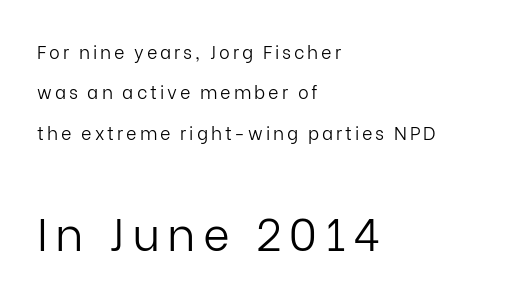
The image shows 46 px light sans-serif type, upright; set left-aligned, loose line spacing (2.24x), not underlined; the second (bottom) block is 2.56x larger; low stroke contrast and a medium x-height.
